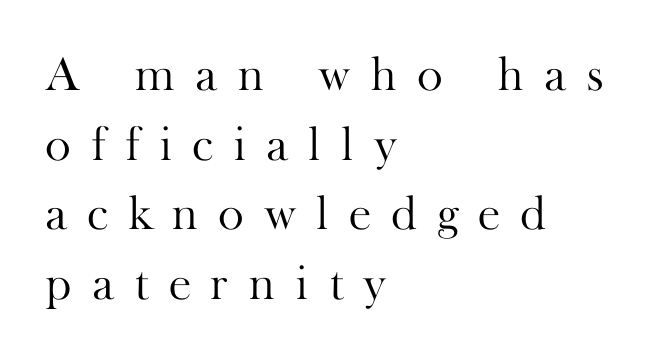
{"serif": "yes", "italic": "no", "bold": "no", "weight": "light", "width": "normal", "stroke_contrast": "high", "x_height": "small", "monospaced": "no", "underline": "no", "align": "left", "line_spacing": "normal", "line_spacing_ratio": 1.42, "letter_spacing": "wide", "letter_spacing_em": 0.41, "glyph_px": 49}
